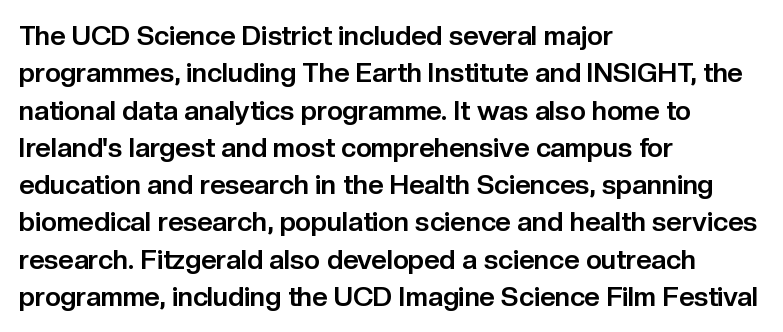
{"italic": "no", "bold": "yes", "underline": "no", "align": "left", "line_spacing": "normal", "line_spacing_ratio": 1.38, "letter_spacing": "normal", "letter_spacing_em": 0.0, "glyph_px": 27}
